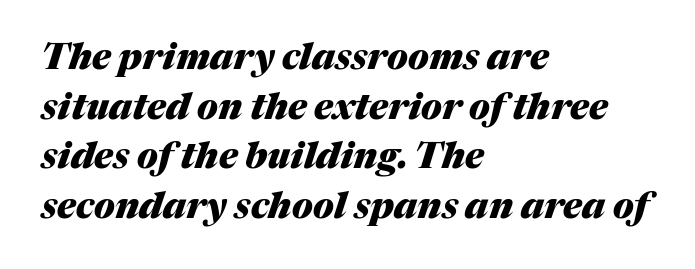
Q: Is the text bold? A: Yes.
Q: Is the text italic (slanted)? A: Yes, it leans right by about 17 degrees.
Q: Is the text underlined? A: No.
Q: How is the paragraph aligned? A: Left-aligned.
Q: Is the spacing between letters normal or unusually wide? A: Normal.
Q: Is the spacing between lines tight, normal or loose? A: Normal.
Q: Width (condensed, normal, or wide)? A: Normal.
Q: Stroke contrast? A: Medium.
Q: x-height? A: Medium.
Q: Monospaced? A: No.
